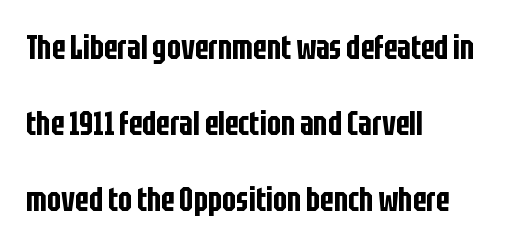
Each word holds together tightly as a unit, with standard inter-letter gaps. Where is the straight margin? On the left. Note: no serifs on the glyphs. Students, observe: this is what heavily led, spacious text looks like. Think of a printed novel: that variable character pitch is what you see here.
